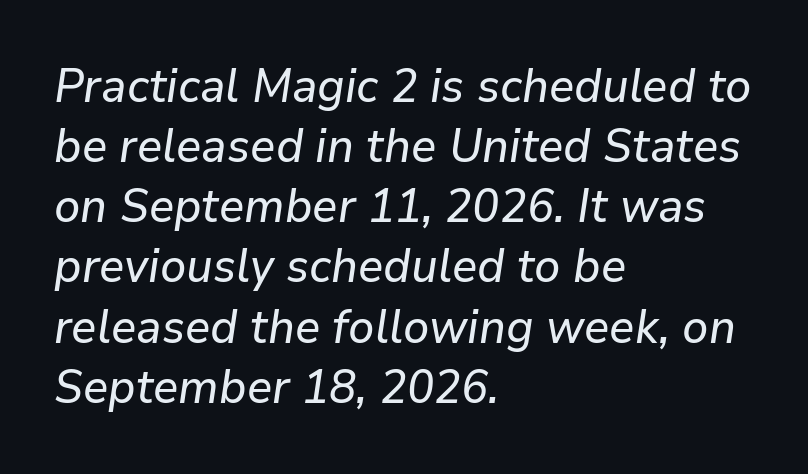
{"italic": "yes", "lean": "right", "slant_degrees": 9, "width": "normal", "stroke_contrast": "low", "x_height": "medium", "monospaced": "no", "underline": "no", "align": "left", "line_spacing": "normal", "line_spacing_ratio": 1.28, "letter_spacing": "normal", "letter_spacing_em": 0.0, "glyph_px": 47}
